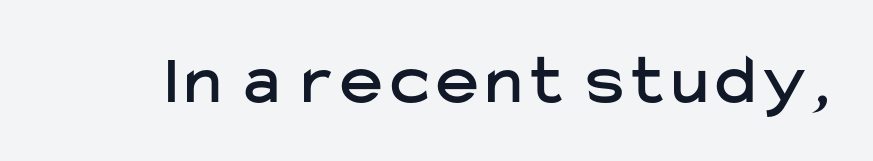
The image shows 72 px sans-serif type, upright; set not underlined; low stroke contrast and a medium x-height.
